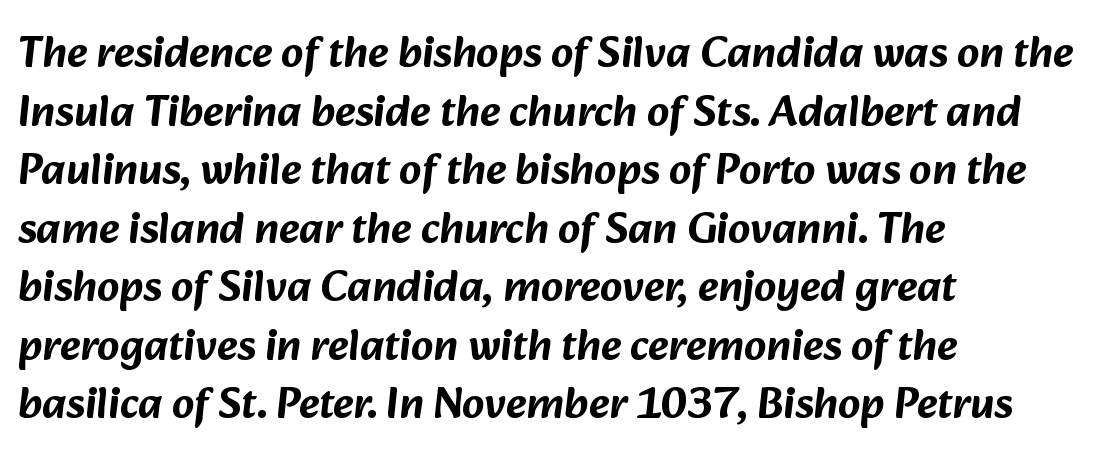
{"serif": "no", "width": "normal", "stroke_contrast": "low", "x_height": "medium", "monospaced": "no", "underline": "no", "align": "left", "line_spacing": "normal", "line_spacing_ratio": 1.33, "letter_spacing": "normal", "letter_spacing_em": 0.0, "glyph_px": 44}
